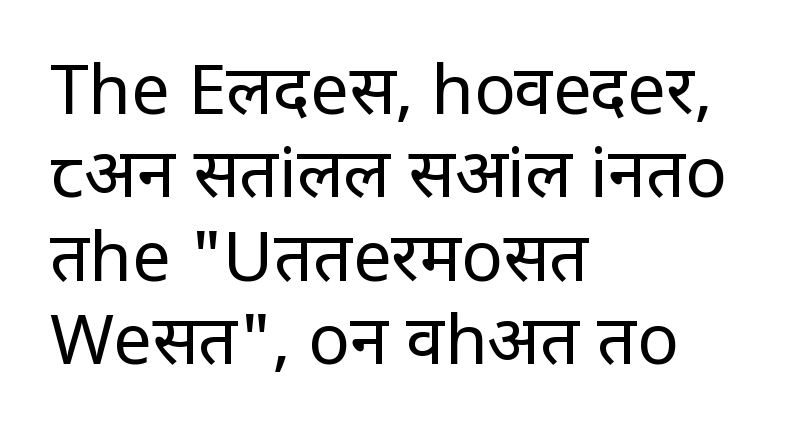
Posture: straight, roman, zero tilt. Nobody touched the tracking dial on this one. Type without underlining. Left-aligned paragraph, ragged on the right.
